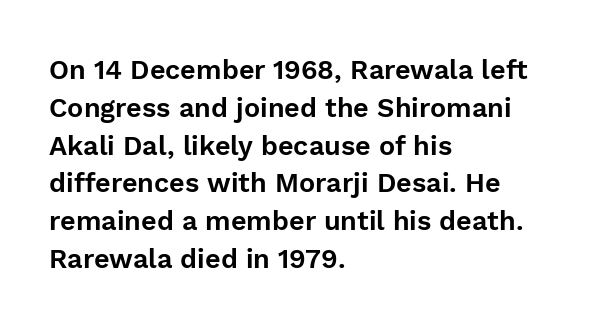
{"italic": "no", "underline": "no", "align": "left", "line_spacing": "normal", "line_spacing_ratio": 1.4, "letter_spacing": "normal", "letter_spacing_em": 0.0, "glyph_px": 27}
